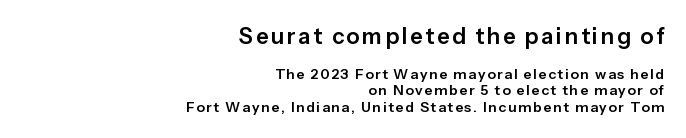
This rendering features lettering with no underline. If you drew a ruler down the right edge, every line would touch it. In this sample the first text group is rendered at the bigger scale. Posture: upright roman.
